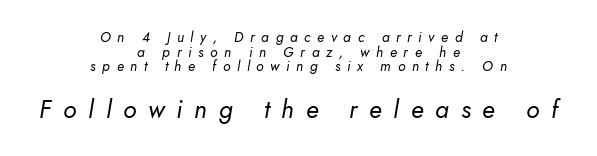
{"italic": "yes", "lean": "right", "slant_degrees": 10, "bold": "no", "underline": "no", "align": "center", "line_spacing": "tight", "line_spacing_ratio": 1.05, "letter_spacing": "wide", "letter_spacing_em": 0.47, "larger_block": "second", "size_ratio": 1.79, "glyph_px": 25}
